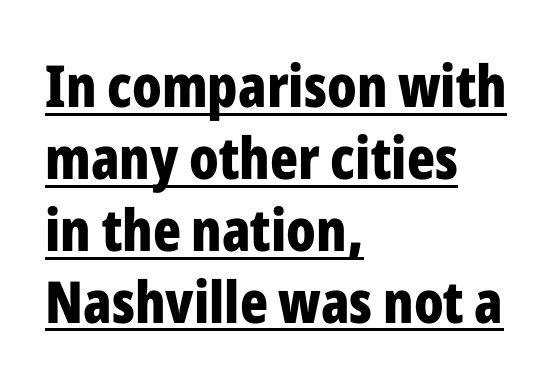
Q: Is the text bold? A: Yes.
Q: Is the text italic (slanted)? A: No, it is upright.
Q: Is the typeface a serif or a sans-serif typeface? A: Sans-serif.
Q: Is the text underlined? A: Yes.
Q: How is the paragraph aligned? A: Left-aligned.
Q: Is the spacing between letters normal or unusually wide? A: Normal.
Q: Width (condensed, normal, or wide)? A: Condensed.
Q: Stroke contrast? A: Low.
Q: x-height? A: Medium.
Q: Monospaced? A: No.
